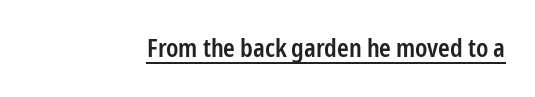
Q: Is the text bold? A: Semi-bold.
Q: Is the text italic (slanted)? A: No, it is upright.
Q: Is the text underlined? A: Yes.
Q: Is the spacing between letters normal or unusually wide? A: Normal.
